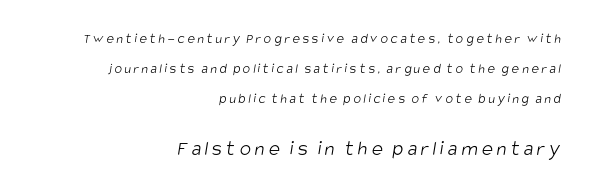
{"bold": "no", "underline": "no", "align": "right", "line_spacing": "loose", "line_spacing_ratio": 2.15, "larger_block": "second", "size_ratio": 1.5, "glyph_px": 21}
